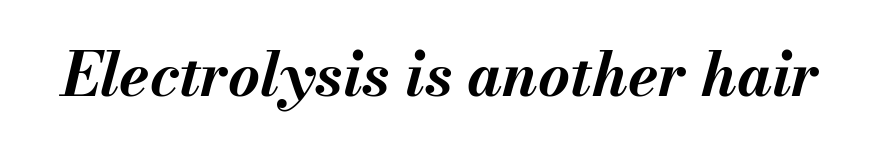
The passage shown has conventional tracking throughout. Each glyph is drawn with heavy, bold strokes. Is this a fixed-width face? No — the glyphs have proportional, varying widths. Beneath every word, the page is bare.
